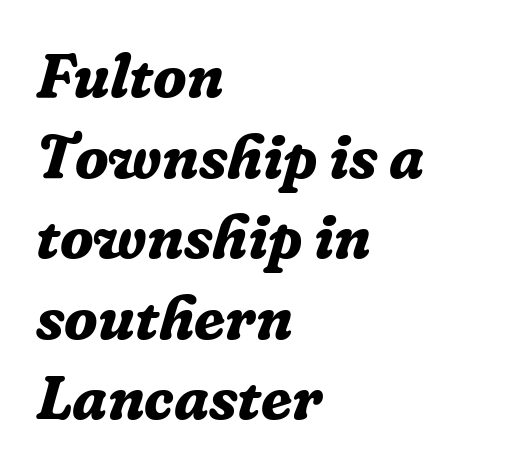
Q: Is the text bold? A: Yes.
Q: Is the text italic (slanted)? A: Yes, it leans right by about 16 degrees.
Q: Is the typeface a serif or a sans-serif typeface? A: Serif.
Q: Is the text underlined? A: No.
Q: How is the paragraph aligned? A: Left-aligned.
Q: Is the spacing between letters normal or unusually wide? A: Normal.
Q: Is the spacing between lines tight, normal or loose? A: Normal.
Q: Width (condensed, normal, or wide)? A: Normal.
Q: Stroke contrast? A: Low.
Q: x-height? A: Medium.
Q: Monospaced? A: No.
